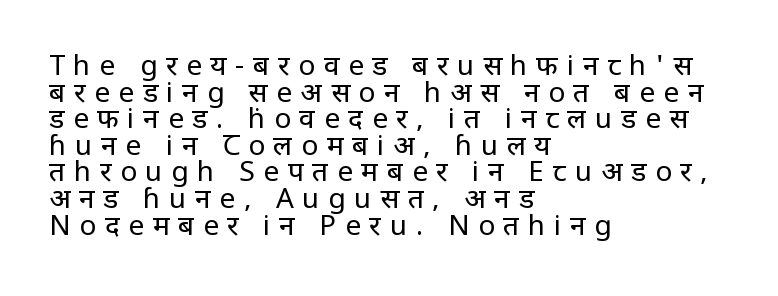
Looks like regular typesetting: each glyph gets only the width it needs. The rendering inserts visible extra space after every character. These lines stack with their left ends in a neat column. Any mark beneath the type? The region is blank.
